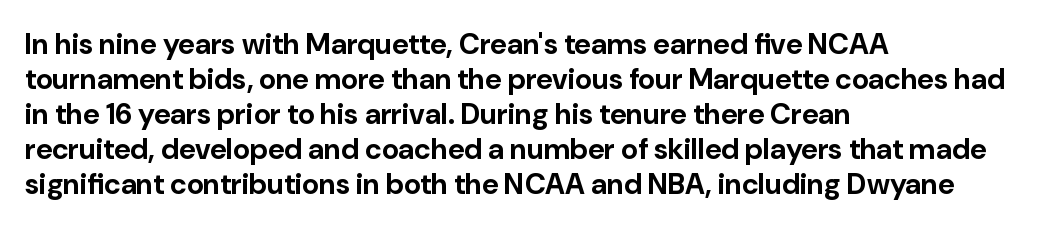
Q: Is the text bold? A: Yes.
Q: Is the text italic (slanted)? A: No, it is upright.
Q: Is the typeface a serif or a sans-serif typeface? A: Sans-serif.
Q: Is the text underlined? A: No.
Q: How is the paragraph aligned? A: Left-aligned.
Q: Is the spacing between letters normal or unusually wide? A: Normal.
Q: Width (condensed, normal, or wide)? A: Normal.
Q: Stroke contrast? A: Low.
Q: x-height? A: Medium.
Q: Monospaced? A: No.
